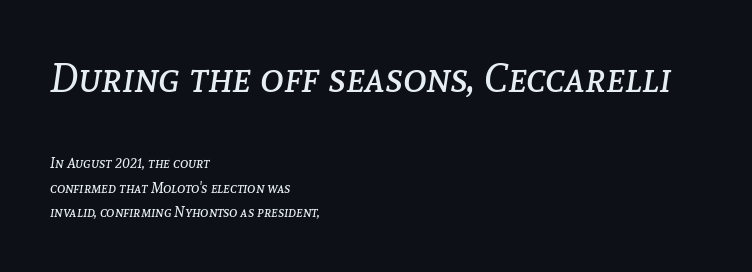
Q: Is the text bold? A: No.
Q: Is the text italic (slanted)? A: Yes, it leans right by about 8 degrees.
Q: Is the text underlined? A: No.
Q: How is the paragraph aligned? A: Left-aligned.
Q: Is the spacing between letters normal or unusually wide? A: Normal.
Q: Which block of text is set in a larger size, the first (top) or the second (bottom)? A: The first (top) one.
Q: Width (condensed, normal, or wide)? A: Normal.
Q: Stroke contrast? A: Low.
Q: x-height? A: Medium.
Q: Monospaced? A: No.
